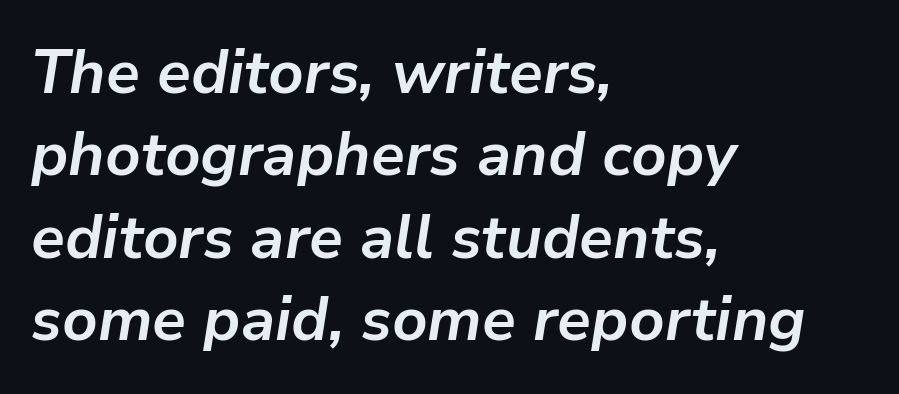
The image shows 61 px bold type, italic (leaning right); set left-aligned, normal line spacing (1.35x), normal letter spacing, not underlined; low stroke contrast and a medium x-height.
